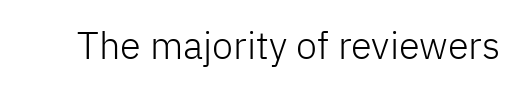
Heft: none added — not bold. Spacing between characters is what you'd get straight out of the box. In terms of letterform style, serifs are entirely absent. Bare-footed words on every line. The rendering uses natural spacing where letterforms have individual widths.
